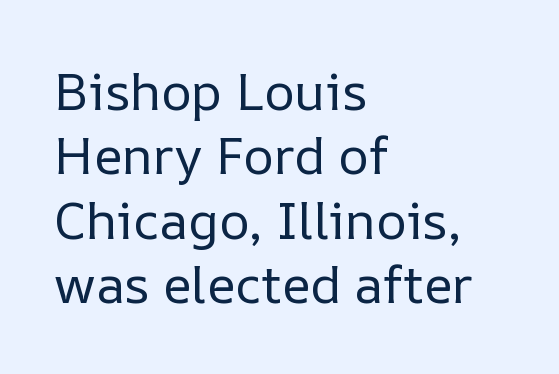
The image shows 52 px regular-weight type, upright; set left-aligned, line spacing 1.24x, normal letter spacing, not underlined; low stroke contrast and a medium x-height.
